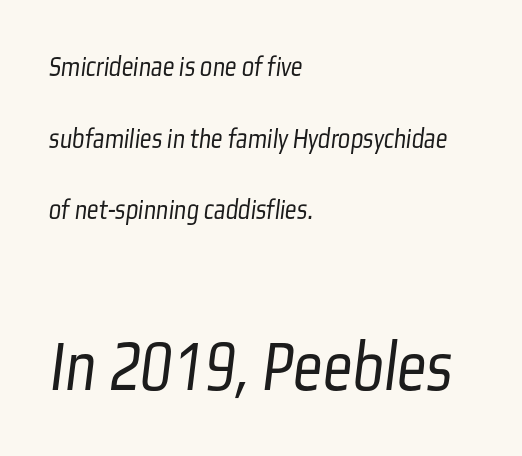
The image shows 73 px light, condensed sans-serif type; set left-aligned, loose line spacing (2.47x), normal letter spacing, not underlined; the second (bottom) block is 2.52x larger; low stroke contrast and a medium x-height.
